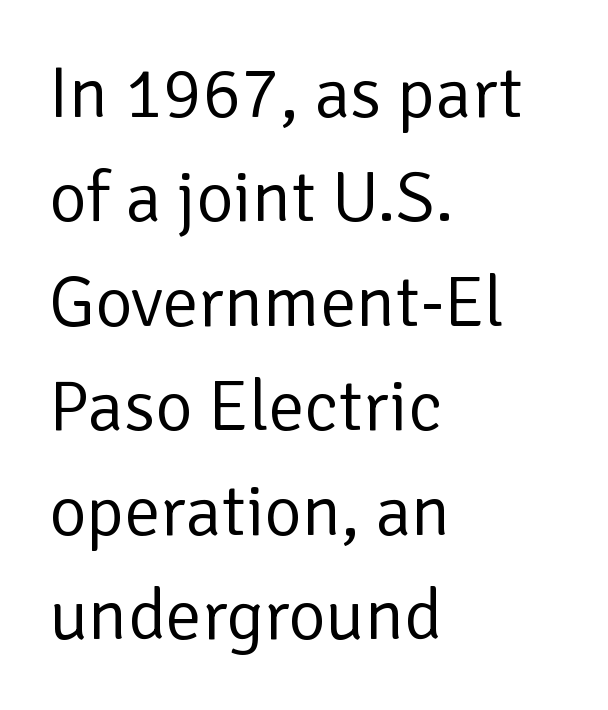
Q: Is the text bold? A: No.
Q: Is the text italic (slanted)? A: No, it is upright.
Q: Is the typeface a serif or a sans-serif typeface? A: Sans-serif.
Q: Is the text underlined? A: No.
Q: How is the paragraph aligned? A: Left-aligned.
Q: Is the spacing between letters normal or unusually wide? A: Normal.
Q: Is the spacing between lines tight, normal or loose? A: Normal.
Q: Width (condensed, normal, or wide)? A: Normal.
Q: Stroke contrast? A: Low.
Q: x-height? A: Medium.
Q: Monospaced? A: No.
